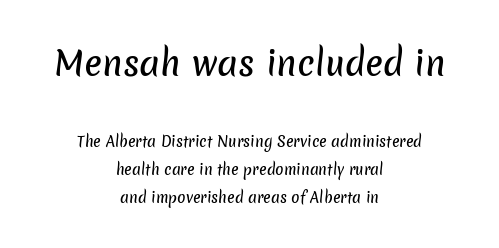
Spacing verdict: proportional, widths tailored to each character. Check under the words: just untouched page. In terms of letterform style, serifs are entirely absent. Inter-character spacing is left at the font's built-in metrics.
